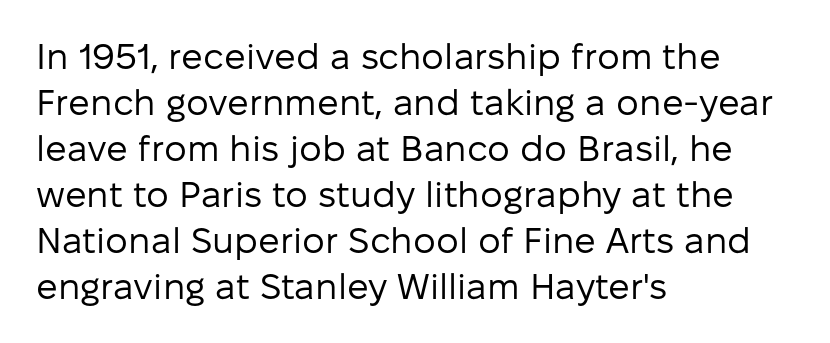
Q: Is the text bold? A: No.
Q: Is the text italic (slanted)? A: No, it is upright.
Q: Is the typeface a serif or a sans-serif typeface? A: Sans-serif.
Q: Is the text underlined? A: No.
Q: How is the paragraph aligned? A: Left-aligned.
Q: Is the spacing between letters normal or unusually wide? A: Normal.
Q: Is the spacing between lines tight, normal or loose? A: Normal.
Q: Width (condensed, normal, or wide)? A: Normal.
Q: Stroke contrast? A: Low.
Q: x-height? A: Medium.
Q: Monospaced? A: No.
